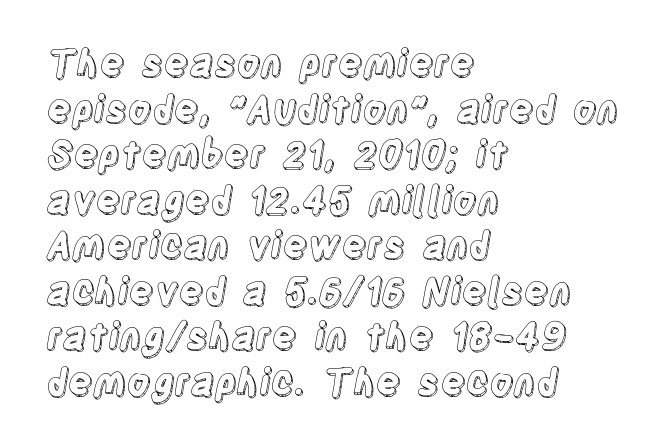
Q: Is the text italic (slanted)? A: Yes.
Q: Is the text underlined? A: No.
Q: How is the paragraph aligned? A: Left-aligned.
Q: Is the spacing between letters normal or unusually wide? A: Normal.
Q: Width (condensed, normal, or wide)? A: Condensed.
Q: x-height? A: Large.
Q: Monospaced? A: No.
